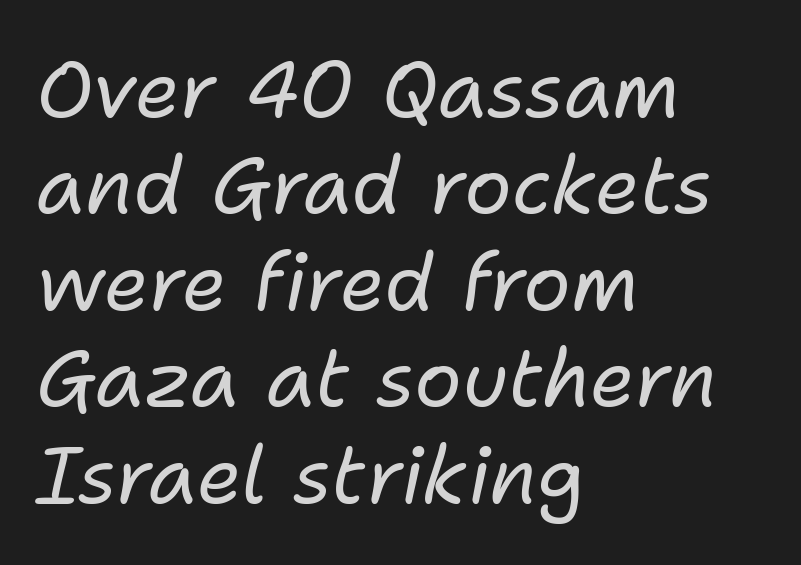
This rendering features lettering with no underline. These lines are set flush left with a ragged right edge. The characters are drawn with everyday or finer stroke widths. Look at the tracking — it's just the regular setting, nothing added.
